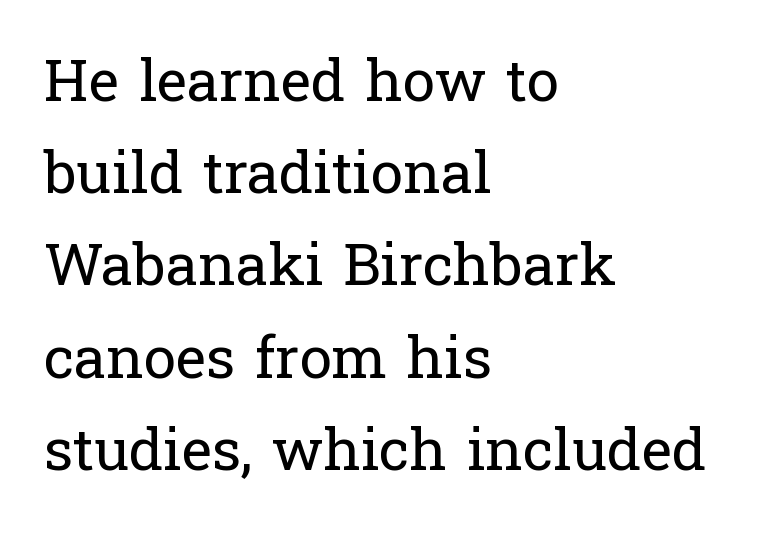
Check where the strokes stop: tiny serifs finish them off. A typesetter would mark this as roman, not italic. The letterforms sit shoulder to shoulder at normal distance. Descenders hang freely into open space. Horizontally, the lines are justified to the leading edge only. Vertically, the passage feels balanced, rows spaced as you'd expect.
